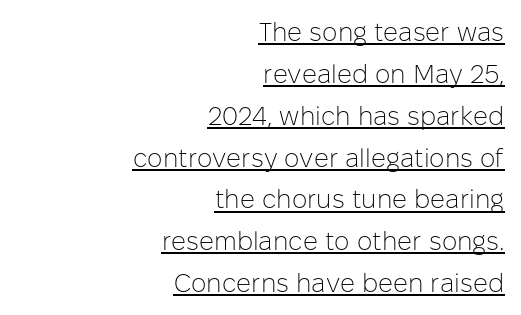
Q: Is the text bold? A: No.
Q: Is the text italic (slanted)? A: No, it is upright.
Q: Is the text underlined? A: Yes.
Q: How is the paragraph aligned? A: Right-aligned.
Q: Is the spacing between letters normal or unusually wide? A: Normal.
Q: Is the spacing between lines tight, normal or loose? A: Normal.
